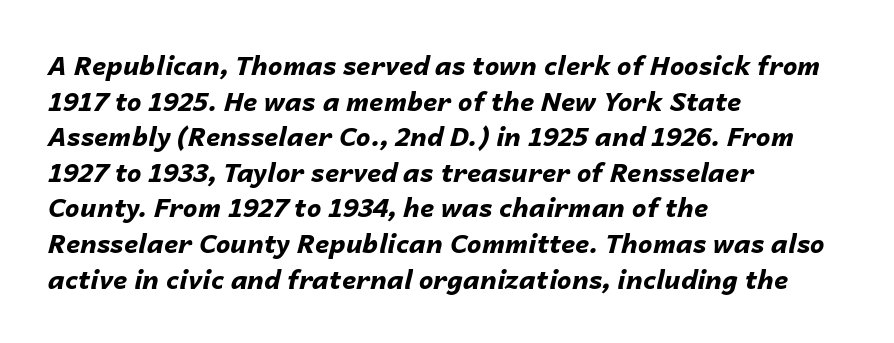
The image shows 26 px bold type, italic (leaning right); set left-aligned, normal line spacing (1.37x), normal letter spacing, not underlined.
